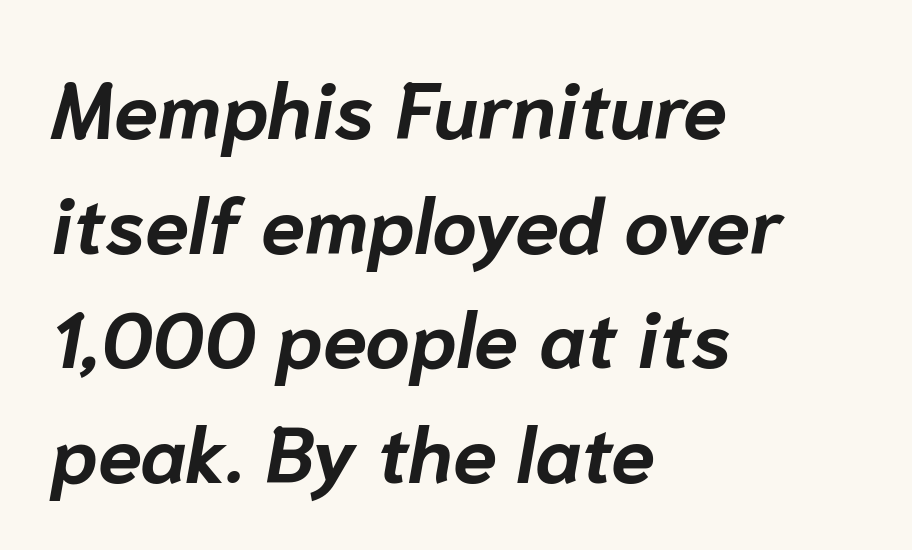
Q: Is the text bold? A: Yes.
Q: Is the text italic (slanted)? A: Yes, it leans right by about 10 degrees.
Q: Is the text underlined? A: No.
Q: How is the paragraph aligned? A: Left-aligned.
Q: Is the spacing between letters normal or unusually wide? A: Normal.
Q: Is the spacing between lines tight, normal or loose? A: Normal.
Q: Width (condensed, normal, or wide)? A: Normal.
Q: Stroke contrast? A: Low.
Q: x-height? A: Medium.
Q: Monospaced? A: No.
